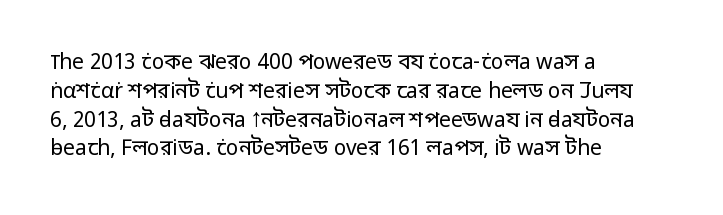
{"italic": "no", "bold": "no", "underline": "no", "align": "left", "line_spacing": "normal", "line_spacing_ratio": 1.37, "letter_spacing": "normal", "letter_spacing_em": 0.0, "glyph_px": 21}
